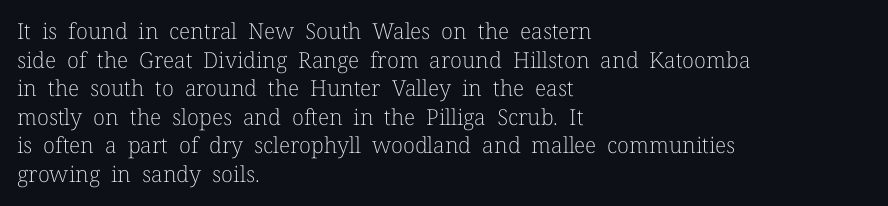
Q: Is the text bold? A: No.
Q: Is the text italic (slanted)? A: No, it is upright.
Q: Is the text underlined? A: No.
Q: How is the paragraph aligned? A: Left-aligned.
Q: Is the spacing between letters normal or unusually wide? A: Normal.
Q: Is the spacing between lines tight, normal or loose? A: Normal.
